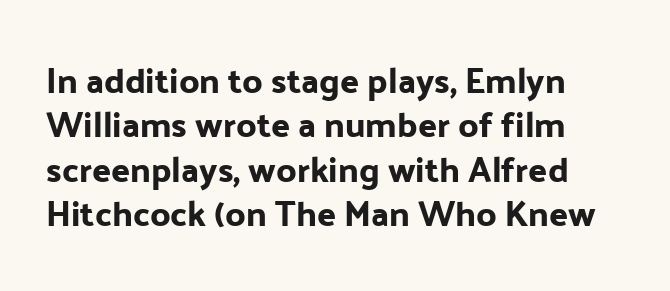
The image shows 35 px sans-serif type, upright; set left-aligned, normal line spacing (1.27x), normal letter spacing, not underlined; low stroke contrast and a medium x-height.
